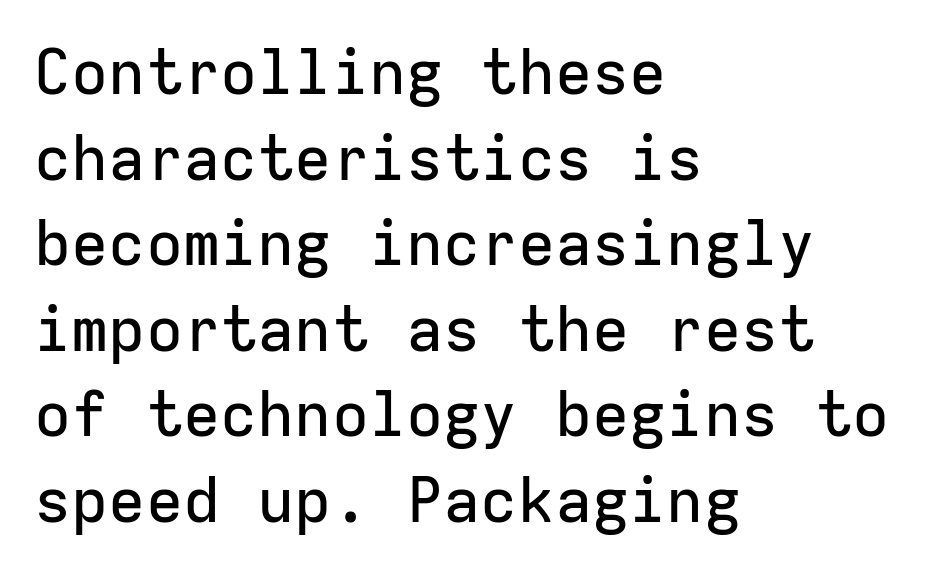
{"serif": "no", "italic": "no", "width": "normal", "stroke_contrast": "low", "x_height": "medium", "monospaced": "yes", "underline": "no", "align": "left", "line_spacing": "normal", "line_spacing_ratio": 1.38, "letter_spacing": "normal", "letter_spacing_em": 0.0, "glyph_px": 62}
